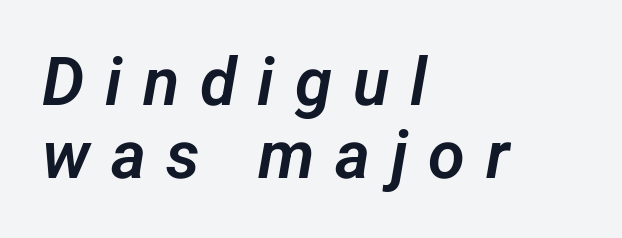
The image shows 67 px sans-serif type; set left-aligned, tight line spacing (1.09x), unusually wide letter spacing (+0.31 em), not underlined; low stroke contrast and a medium x-height.
